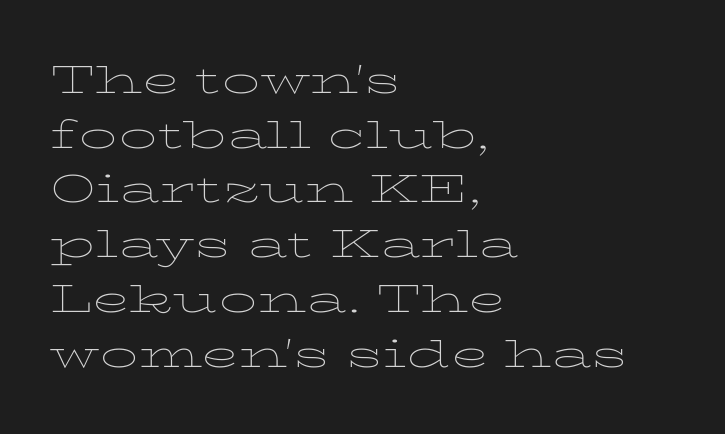
The image shows 38 px thin, wide serif type, upright; set left-aligned, normal line spacing (1.44x), normal letter spacing, not underlined; low stroke contrast and a medium x-height.
